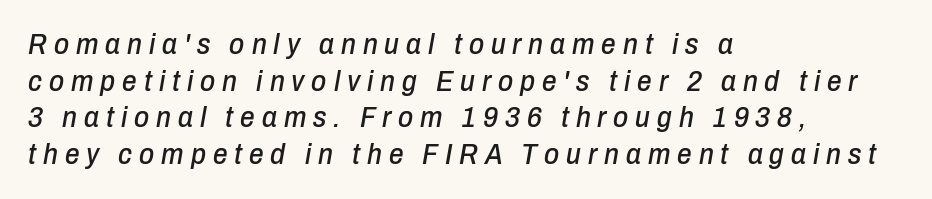
The image shows 29 px condensed type, italic (leaning right); set left-aligned, normal line spacing (1.26x), unusually wide letter spacing (+0.24 em), not underlined; low stroke contrast and a medium x-height.
